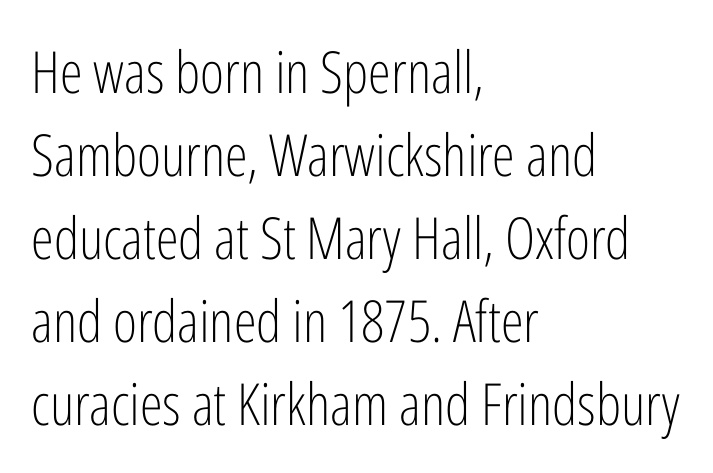
The image shows 58 px light, condensed sans-serif type, upright; set left-aligned, normal line spacing (1.43x), normal letter spacing, not underlined; low stroke contrast and a medium x-height.
